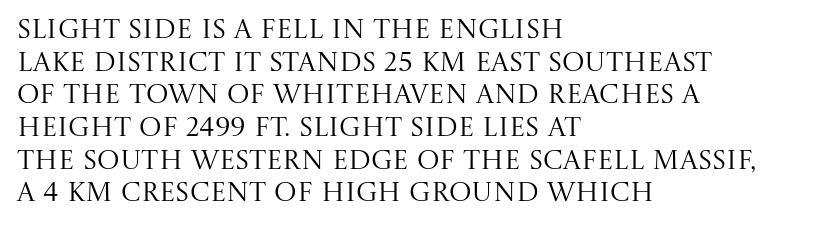
{"italic": "no", "bold": "no", "underline": "no", "align": "left", "line_spacing_ratio": 1.21, "letter_spacing": "normal", "letter_spacing_em": 0.0, "glyph_px": 27}
